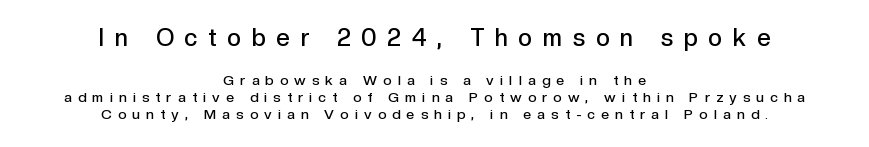
{"italic": "no", "bold": "semi", "underline": "no", "align": "center", "line_spacing_ratio": 1.21, "letter_spacing": "wide", "letter_spacing_em": 0.45, "larger_block": "first", "size_ratio": 1.71, "glyph_px": 24}
